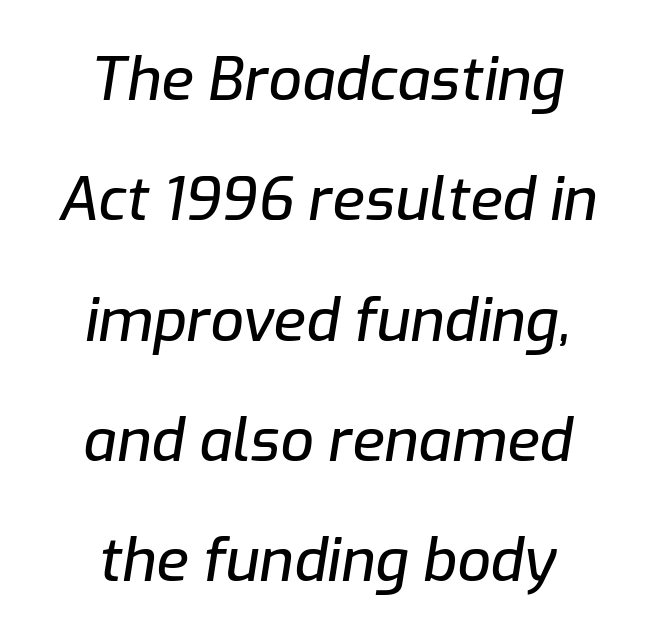
{"italic": "yes", "lean": "right", "slant_degrees": 9, "width": "normal", "stroke_contrast": "low", "x_height": "medium", "monospaced": "no", "underline": "no", "align": "center", "line_spacing": "loose", "line_spacing_ratio": 2.04, "letter_spacing": "normal", "letter_spacing_em": 0.0, "glyph_px": 59}
